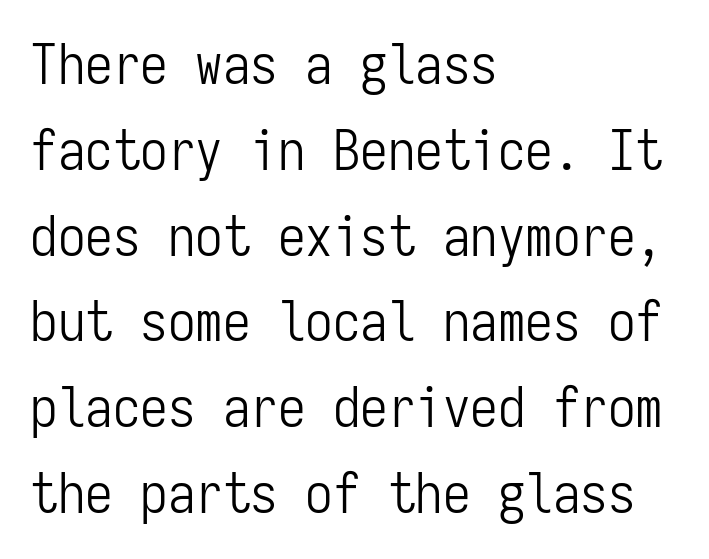
{"serif": "no", "italic": "no", "bold": "no", "weight": "light", "width": "condensed", "stroke_contrast": "low", "x_height": "medium", "monospaced": "yes", "underline": "no", "align": "left", "line_spacing": "normal", "line_spacing_ratio": 1.56, "letter_spacing": "normal", "letter_spacing_em": 0.0, "glyph_px": 55}
